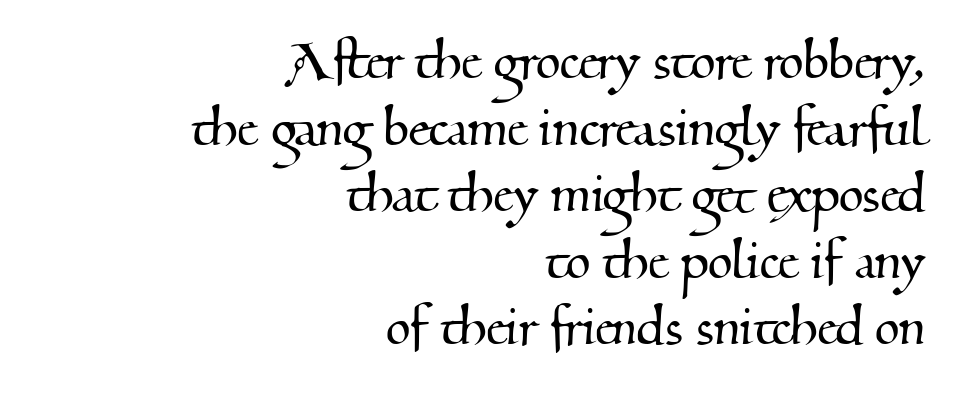
{"serif": "yes", "width": "normal", "stroke_contrast": "medium", "x_height": "small", "monospaced": "no", "underline": "no", "align": "right", "line_spacing": "tight", "line_spacing_ratio": 1.04, "letter_spacing": "normal", "letter_spacing_em": 0.0, "glyph_px": 64}
